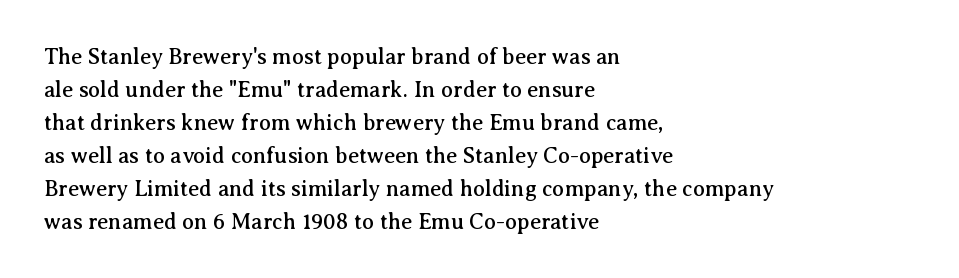
{"italic": "no", "underline": "no", "align": "left", "line_spacing": "normal", "line_spacing_ratio": 1.5, "letter_spacing": "normal", "letter_spacing_em": 0.0, "glyph_px": 22}
